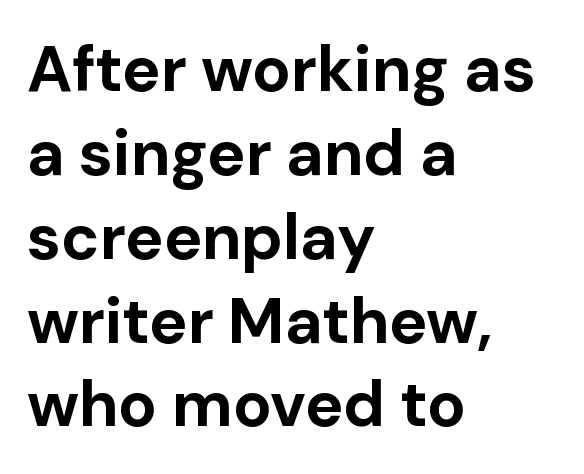
A roman cut, with each character standing at attention. Each letter keeps its own natural width here, so spacing adapts to shape. The glyphs are unaccompanied by any horizontal stroke below them. In terms of letterform style, serifs are entirely absent. Weight: bold.
